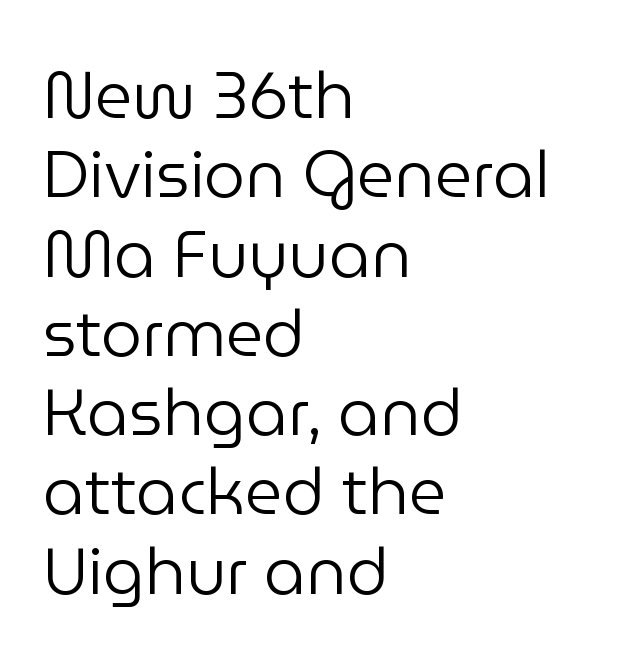
Honestly, the letter spacing is just normal — you wouldn't notice it. A typesetter would call this proportional, since set widths differ per character. The characters are drawn with everyday or finer stroke widths. In terms of letterform style, serifs are entirely absent. These lines are set flush left with a ragged right edge. The specimen omits any rule beneath the text block's lines.
